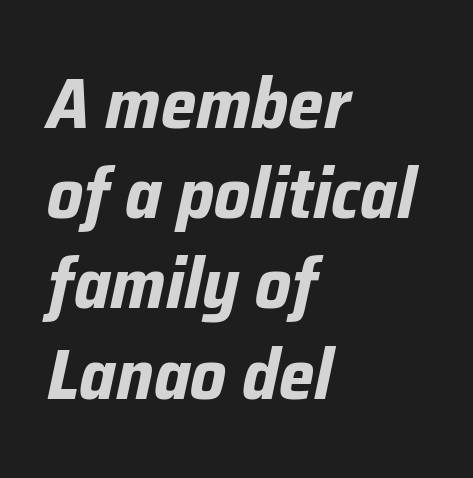
Q: Is the text bold? A: Yes.
Q: Is the text italic (slanted)? A: Yes, it leans right by about 12 degrees.
Q: Is the text underlined? A: No.
Q: How is the paragraph aligned? A: Left-aligned.
Q: Is the spacing between letters normal or unusually wide? A: Normal.
Q: Is the spacing between lines tight, normal or loose? A: Normal.
Q: Width (condensed, normal, or wide)? A: Normal.
Q: Stroke contrast? A: Low.
Q: x-height? A: Medium.
Q: Monospaced? A: No.
